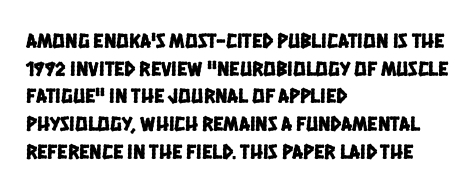
Any mark beneath the type? The region is blank. Does the copy run flush right? No — it runs flush left. Vertically, the passage feels balanced, rows spaced as you'd expect. Does extra space separate the letters? No, they use regular spacing.
